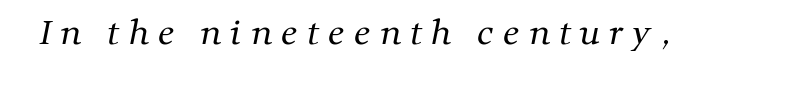
Beneath every word, the page is bare. The face used here is proportionally spaced, like ordinary book or web type. This rendering employs a face with finishing strokes, i.e., a serif. This sample uses expanded letter spacing, leaving extra air between glyphs. No letter is thick-stroked: the sample isn't bold.
